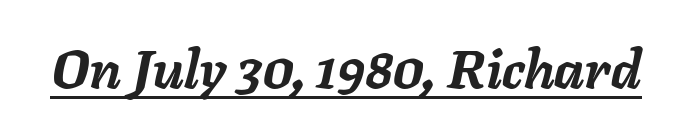
{"italic": "yes", "lean": "right", "slant_degrees": 11, "bold": "yes", "weight": "semibold", "width": "normal", "stroke_contrast": "low", "x_height": "medium", "monospaced": "no", "underline": "yes", "letter_spacing": "normal", "letter_spacing_em": 0.0, "glyph_px": 54}
